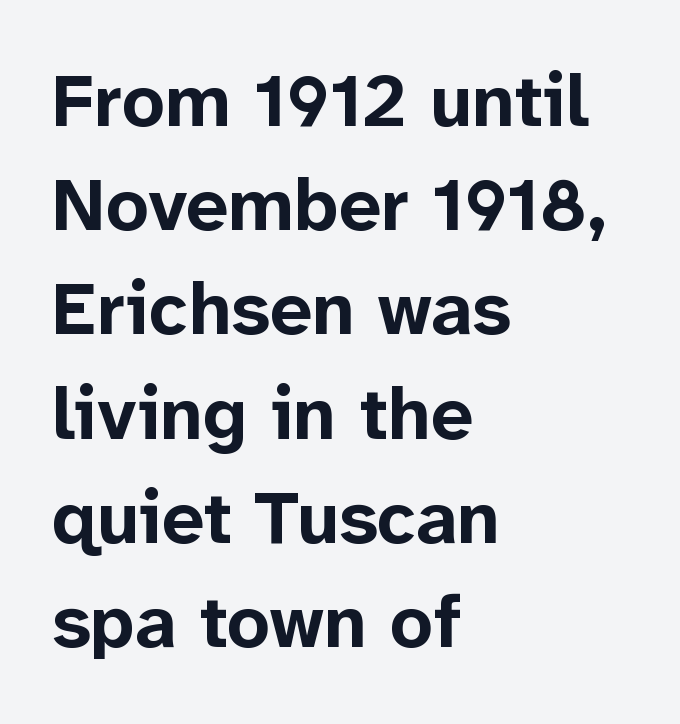
Q: Is the text bold? A: Yes.
Q: Is the text italic (slanted)? A: No, it is upright.
Q: Is the typeface a serif or a sans-serif typeface? A: Sans-serif.
Q: Is the text underlined? A: No.
Q: How is the paragraph aligned? A: Left-aligned.
Q: Is the spacing between letters normal or unusually wide? A: Normal.
Q: Is the spacing between lines tight, normal or loose? A: Normal.
Q: Width (condensed, normal, or wide)? A: Normal.
Q: Stroke contrast? A: Low.
Q: x-height? A: Medium.
Q: Monospaced? A: No.
